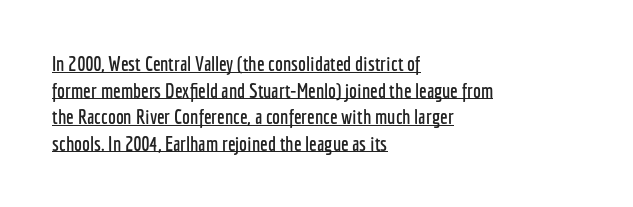
The rendered words wear a rule along their underside. Spacing between characters is what you'd get straight out of the box. The paragraph shown leans on its left margin. The lines sit at an ordinary, default distance from one another. If you drew a line through each stem, it would be perfectly vertical.
